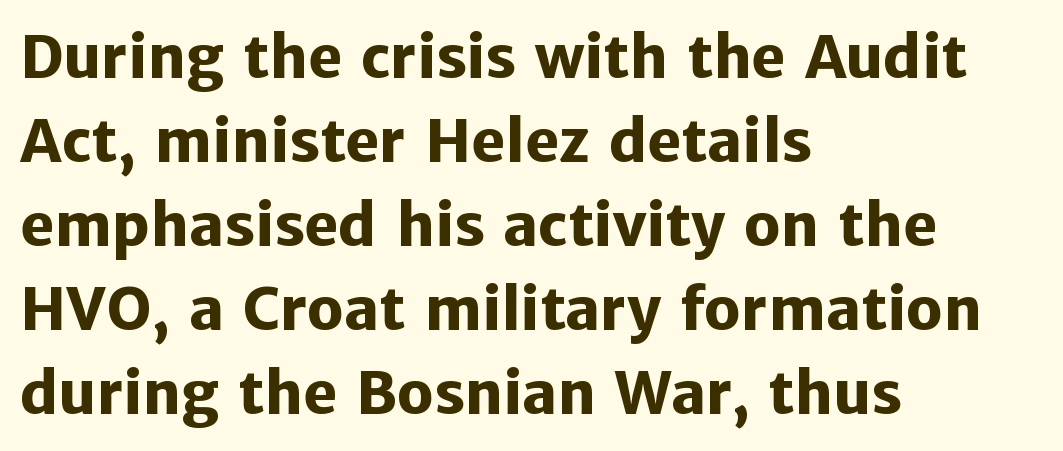
{"serif": "no", "italic": "no", "bold": "yes", "weight": "heavy", "width": "normal", "stroke_contrast": "low", "x_height": "medium", "monospaced": "no", "underline": "no", "align": "left", "line_spacing": "normal", "line_spacing_ratio": 1.45, "letter_spacing": "normal", "letter_spacing_em": 0.0, "glyph_px": 58}
